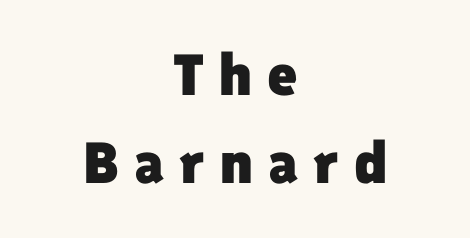
Q: Is the text bold? A: Yes.
Q: Is the typeface a serif or a sans-serif typeface? A: Sans-serif.
Q: Is the text underlined? A: No.
Q: How is the paragraph aligned? A: Centered.
Q: Is the spacing between letters normal or unusually wide? A: Unusually wide.
Q: Is the spacing between lines tight, normal or loose? A: Normal.
Q: Width (condensed, normal, or wide)? A: Normal.
Q: Stroke contrast? A: Low.
Q: x-height? A: Medium.
Q: Monospaced? A: No.
